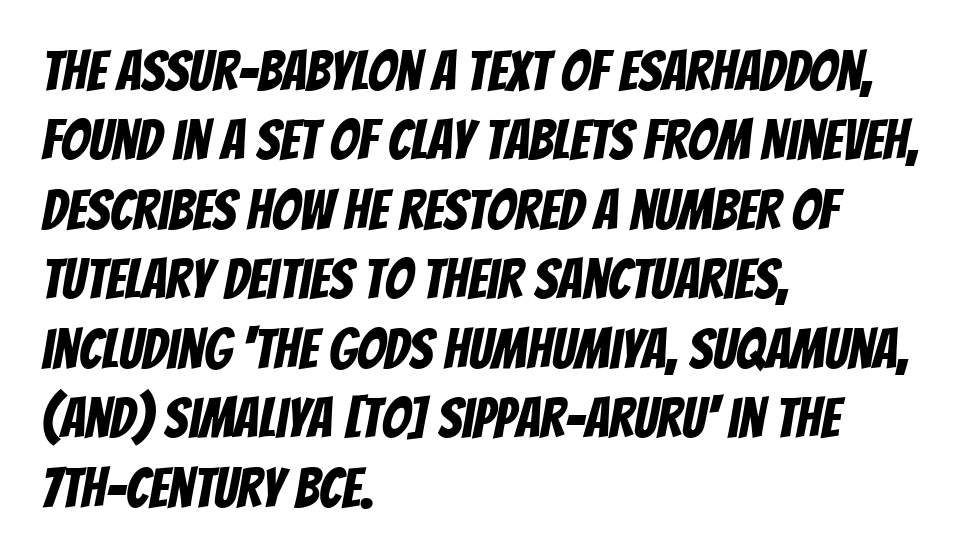
{"serif": "no", "width": "condensed", "stroke_contrast": "low", "x_height": "large", "monospaced": "no", "underline": "no", "align": "left", "line_spacing_ratio": 1.24, "letter_spacing": "normal", "letter_spacing_em": 0.0, "glyph_px": 56}
